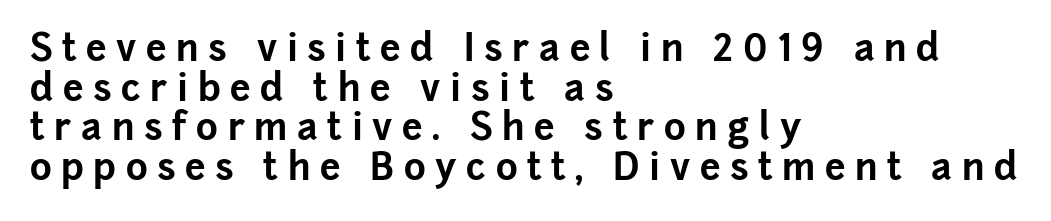
The glyphs are unaccompanied by any horizontal stroke below them. Thick stems and heavy bowls — unmistakably bold. A typesetter would call this heavily tracked-out type. This sample uses a sans-serif face.
